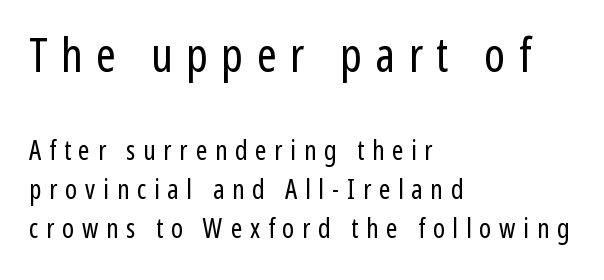
{"serif": "no", "italic": "no", "bold": "no", "weight": "regular", "width": "condensed", "stroke_contrast": "low", "x_height": "medium", "monospaced": "no", "underline": "no", "align": "left", "line_spacing": "normal", "line_spacing_ratio": 1.45, "letter_spacing": "wide", "letter_spacing_em": 0.29, "larger_block": "first", "size_ratio": 1.74, "glyph_px": 47}
